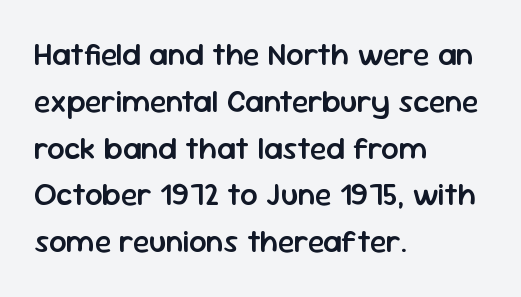
The image shows 31 px semibold sans-serif type, upright; set left-aligned, normal line spacing (1.51x), normal letter spacing, not underlined; low stroke contrast and a medium x-height.
